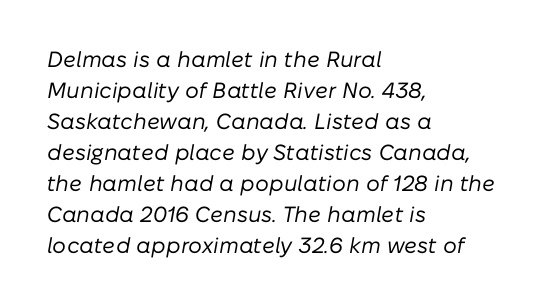
The image shows 22 px text type, italic (leaning right); set left-aligned, normal line spacing (1.41x), normal letter spacing, not underlined.
